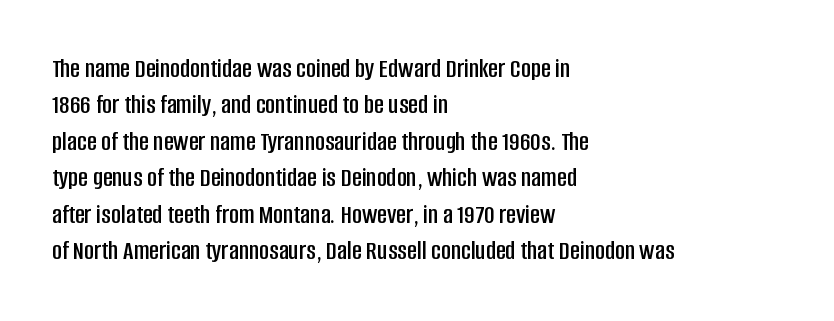
Q: Is the text italic (slanted)? A: No, it is upright.
Q: Is the text underlined? A: No.
Q: How is the paragraph aligned? A: Left-aligned.
Q: Is the spacing between letters normal or unusually wide? A: Normal.
Q: Is the spacing between lines tight, normal or loose? A: Normal.
